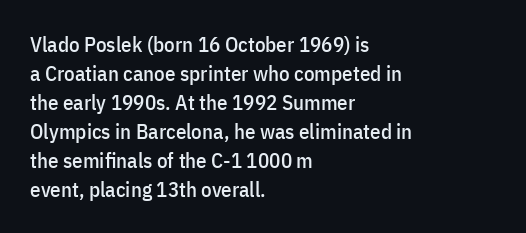
Does the leading feel generous? No, just average. Nobody touched the tracking dial on this one. This is the regular roman posture of the typeface. Visually the block forms a straight wall on the left and a jagged coastline on the right.
